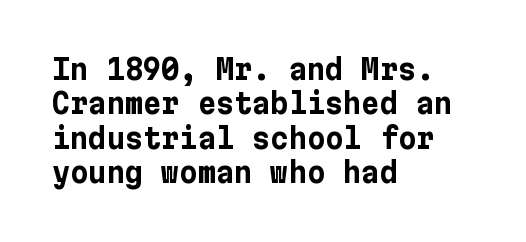
Q: Is the text bold? A: Yes.
Q: Is the text italic (slanted)? A: No, it is upright.
Q: Is the typeface a serif or a sans-serif typeface? A: Sans-serif.
Q: Is the text underlined? A: No.
Q: How is the paragraph aligned? A: Left-aligned.
Q: Is the spacing between letters normal or unusually wide? A: Normal.
Q: Width (condensed, normal, or wide)? A: Normal.
Q: Stroke contrast? A: Low.
Q: x-height? A: Medium.
